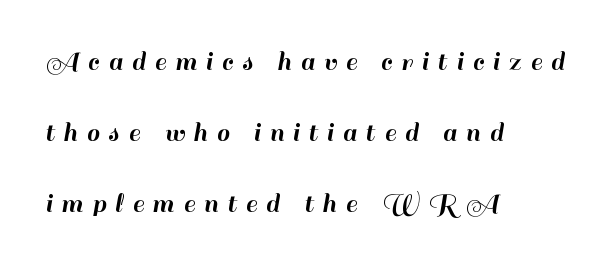
Q: Is the text italic (slanted)? A: Yes.
Q: Is the typeface a serif or a sans-serif typeface? A: Sans-serif.
Q: Is the text underlined? A: No.
Q: How is the paragraph aligned? A: Left-aligned.
Q: Is the spacing between letters normal or unusually wide? A: Unusually wide.
Q: Is the spacing between lines tight, normal or loose? A: Loose.
Q: Width (condensed, normal, or wide)? A: Normal.
Q: Stroke contrast? A: High.
Q: x-height? A: Small.
Q: Monospaced? A: No.
